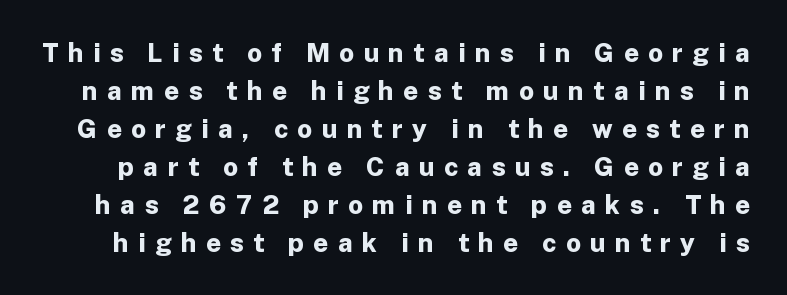
{"italic": "no", "bold": "yes", "underline": "no", "line_spacing": "normal", "line_spacing_ratio": 1.46, "letter_spacing": "wide", "letter_spacing_em": 0.36, "glyph_px": 26}
